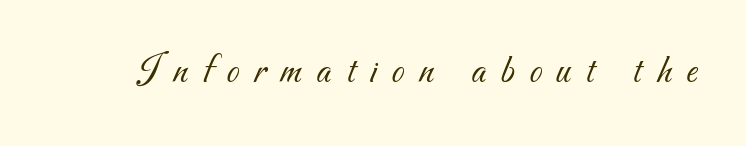
The image shows 41 px light sans-serif type; set unusually wide letter spacing (+0.36 em), not underlined; medium stroke contrast and a small x-height.
